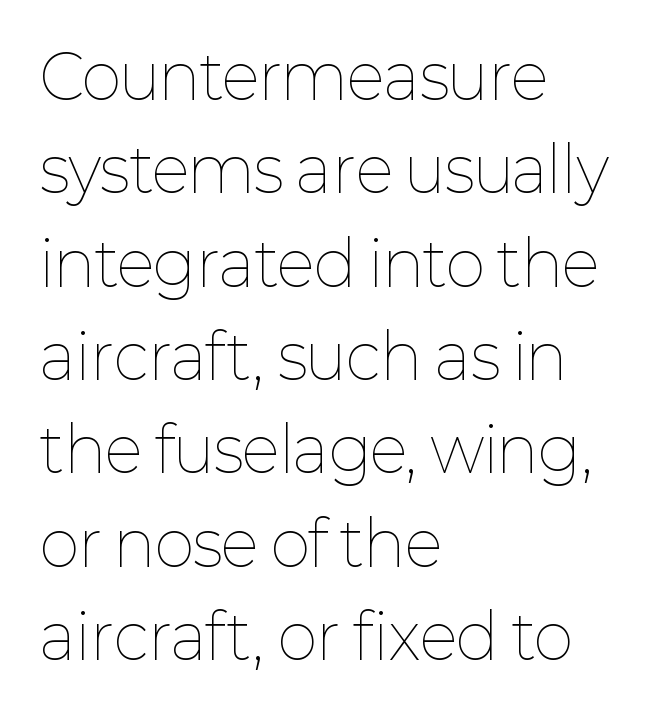
Q: Is the text bold? A: No.
Q: Is the text italic (slanted)? A: No, it is upright.
Q: Is the text underlined? A: No.
Q: How is the paragraph aligned? A: Left-aligned.
Q: Is the spacing between letters normal or unusually wide? A: Normal.
Q: Is the spacing between lines tight, normal or loose? A: Normal.
Q: Width (condensed, normal, or wide)? A: Normal.
Q: Stroke contrast? A: Low.
Q: x-height? A: Medium.
Q: Monospaced? A: No.
